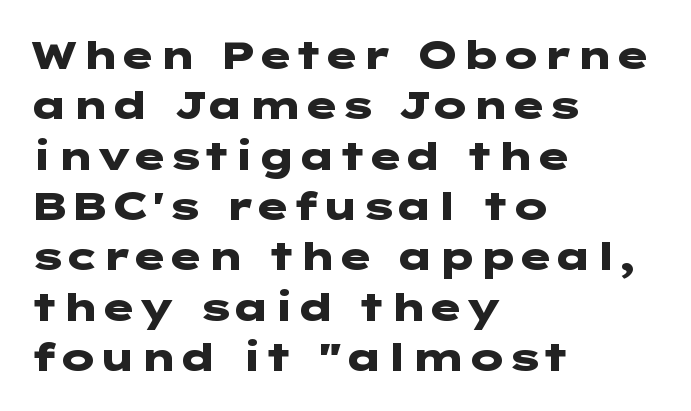
The image shows 39 px heavy, wide sans-serif type, upright; set left-aligned, normal line spacing (1.29x), normal letter spacing, not underlined; low stroke contrast and a medium x-height.
